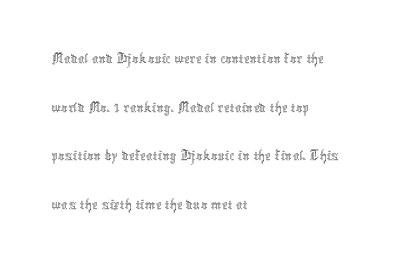
{"italic": "no", "bold": "no", "weight": "thin", "width": "condensed", "x_height": "medium", "monospaced": "no", "underline": "no", "align": "left", "line_spacing": "normal", "line_spacing_ratio": 1.47, "letter_spacing": "normal", "letter_spacing_em": 0.0, "glyph_px": 33}
